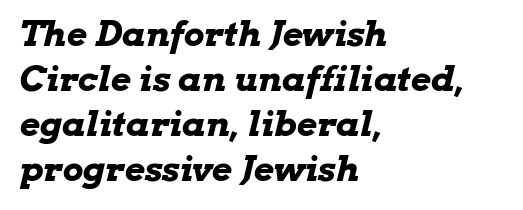
Q: Is the text bold? A: Yes.
Q: Is the text italic (slanted)? A: Yes, it leans right by about 13 degrees.
Q: Is the text underlined? A: No.
Q: How is the paragraph aligned? A: Left-aligned.
Q: Is the spacing between letters normal or unusually wide? A: Normal.
Q: Is the spacing between lines tight, normal or loose? A: Normal.
Q: Width (condensed, normal, or wide)? A: Wide.
Q: Stroke contrast? A: Low.
Q: x-height? A: Medium.
Q: Monospaced? A: No.
